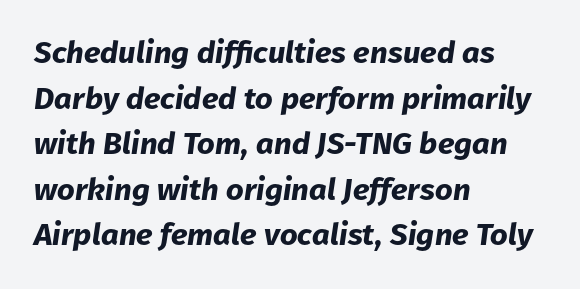
Successive baselines arrive at the customary interval. Summary of weight: heavy, a full bold. Reading down the block, your eye returns to a fixed left position each line. Does the lettering tilt? It does — this is italic. Nobody drew a line under any word here.
